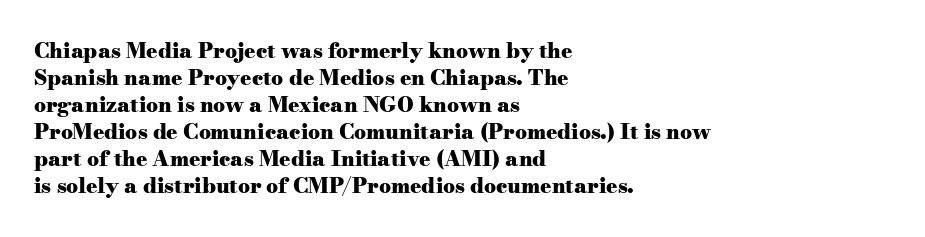
The image shows 21 px bold type, upright; set left-aligned, normal line spacing (1.29x), normal letter spacing, not underlined.
